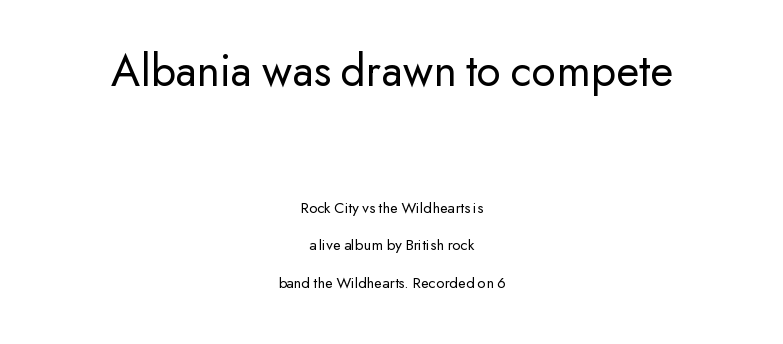
Q: Is the text bold? A: No.
Q: Is the text italic (slanted)? A: No, it is upright.
Q: Is the typeface a serif or a sans-serif typeface? A: Sans-serif.
Q: Is the text underlined? A: No.
Q: How is the paragraph aligned? A: Centered.
Q: Is the spacing between letters normal or unusually wide? A: Normal.
Q: Is the spacing between lines tight, normal or loose? A: Loose.
Q: Which block of text is set in a larger size, the first (top) or the second (bottom)? A: The first (top) one.
Q: Width (condensed, normal, or wide)? A: Normal.
Q: Stroke contrast? A: Low.
Q: x-height? A: Small.
Q: Monospaced? A: No.
